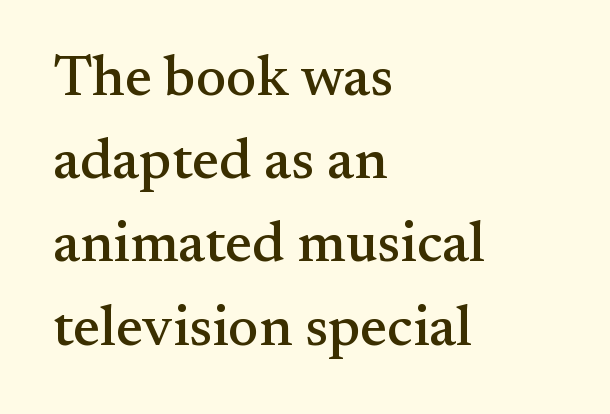
The image shows 57 px serif type, upright; set left-aligned, normal line spacing (1.46x), normal letter spacing, not underlined; medium stroke contrast and a small x-height.
